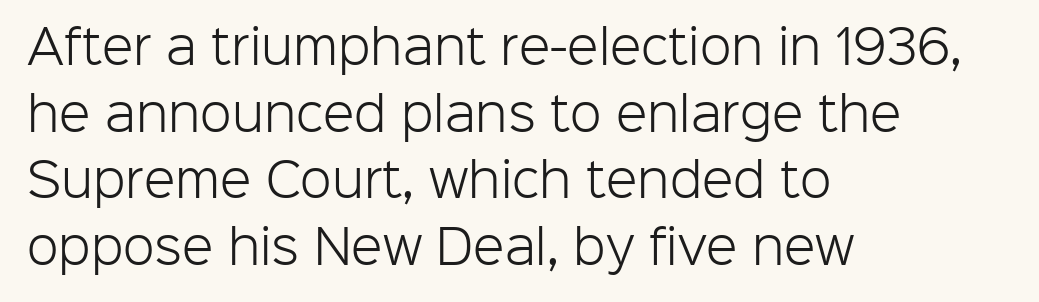
What's the leading like? Ordinary, nothing unusual. Quick note: underline off. A quiet, ordinary-to-light weight characterises the typeface. Reading down the block, your eye returns to a fixed left position each line.
